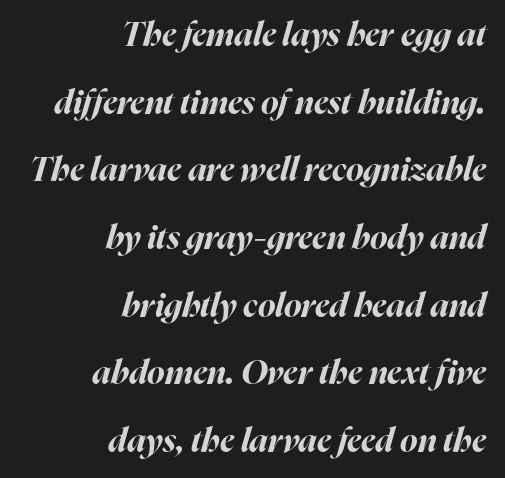
Leftover space on each line is placed entirely before the opening word. The passage shown is emphatically bold. Default kerning and tracking; the words read as compact shapes. Emphasis-style slanted type is in use. Note the varied advance widths — an 'i' is clearly narrower than an 'm'. Nobody drew a line under any word here.
